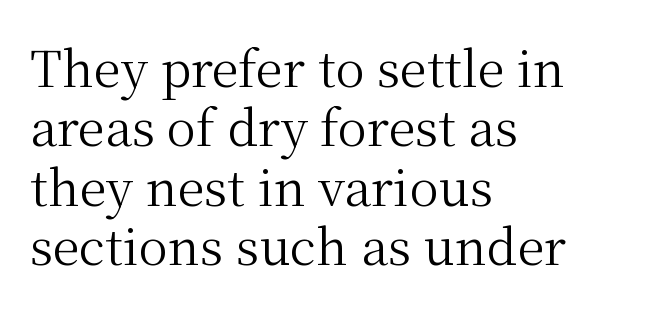
Line beginnings align vertically; line endings do not. The designer went with a serif here, giving each stem small feet. The face looks like a standard text weight, possibly lighter. Observe the ordinary spacing: letters are neighbours, not strangers.
